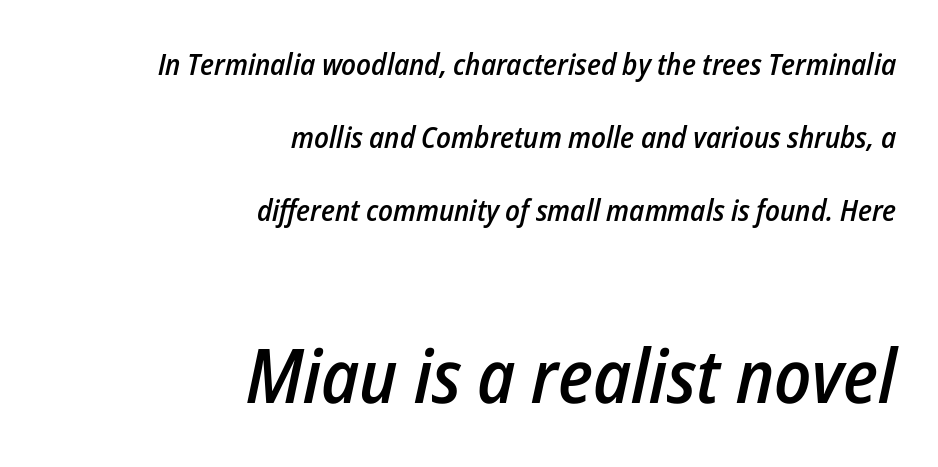
{"italic": "yes", "lean": "right", "slant_degrees": 12, "bold": "semi", "weight": "semibold", "width": "condensed", "stroke_contrast": "low", "x_height": "medium", "monospaced": "no", "underline": "no", "align": "right", "line_spacing": "loose", "line_spacing_ratio": 2.44, "letter_spacing": "normal", "letter_spacing_em": 0.0, "larger_block": "second", "size_ratio": 2.5, "glyph_px": 75}
